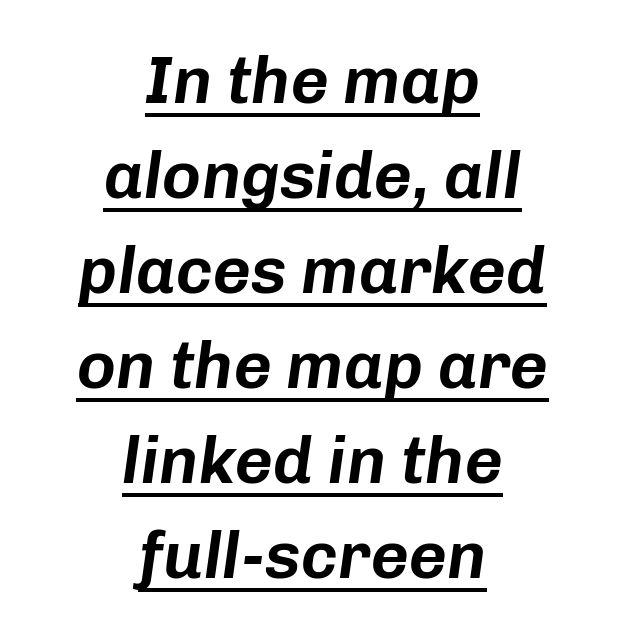
{"italic": "yes", "lean": "right", "slant_degrees": 8, "width": "normal", "stroke_contrast": "low", "x_height": "medium", "monospaced": "no", "underline": "yes", "align": "center", "line_spacing": "normal", "line_spacing_ratio": 1.44, "letter_spacing": "normal", "letter_spacing_em": 0.0, "glyph_px": 66}
